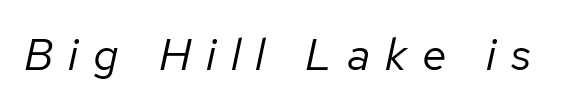
The letters look calm and open, with moderate or lighter stems. Beneath every word, the page is bare. Posture: slanted. Characters follow at a spacing far wider than the type designer built in.
